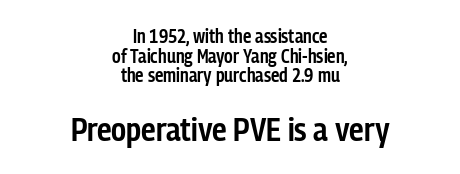
A semibold gives these letters moderate extra thickness, short of bold. The face used here appears at its bigger size in the lower chunk. Varying glyph widths throughout — classic text-font behaviour. How are the letters spaced? Ordinarily, with no added tracking. These lines are composed in type without serifs.
